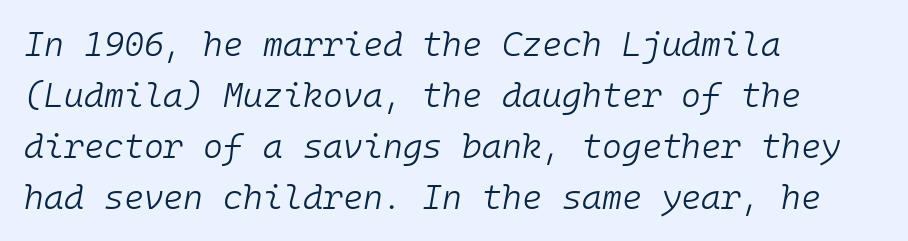
Q: Is the text bold? A: No.
Q: Is the text italic (slanted)? A: Yes, it leans right by about 10 degrees.
Q: Is the text underlined? A: No.
Q: How is the paragraph aligned? A: Left-aligned.
Q: Is the spacing between letters normal or unusually wide? A: Normal.
Q: Is the spacing between lines tight, normal or loose? A: Normal.
Q: Width (condensed, normal, or wide)? A: Normal.
Q: Stroke contrast? A: Low.
Q: x-height? A: Medium.
Q: Monospaced? A: Yes.
